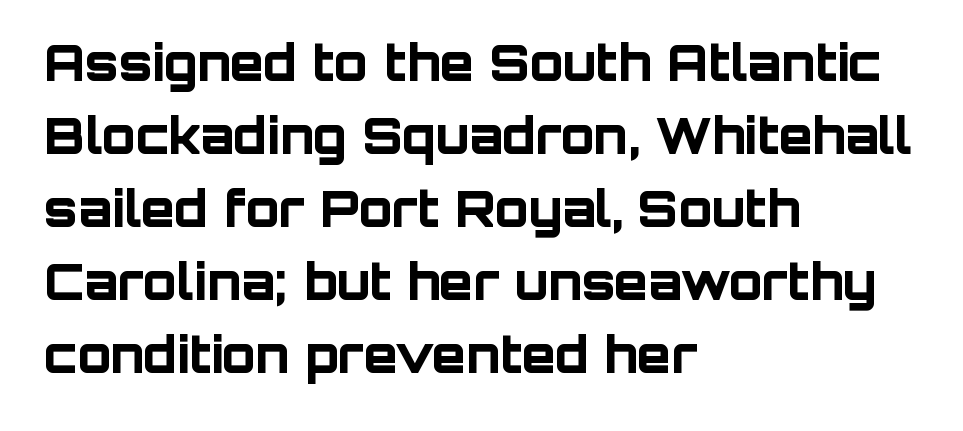
Q: Is the text bold? A: Yes.
Q: Is the text italic (slanted)? A: No, it is upright.
Q: Is the typeface a serif or a sans-serif typeface? A: Sans-serif.
Q: Is the text underlined? A: No.
Q: How is the paragraph aligned? A: Left-aligned.
Q: Is the spacing between letters normal or unusually wide? A: Normal.
Q: Is the spacing between lines tight, normal or loose? A: Normal.
Q: Width (condensed, normal, or wide)? A: Normal.
Q: Stroke contrast? A: Low.
Q: x-height? A: Large.
Q: Monospaced? A: No.
